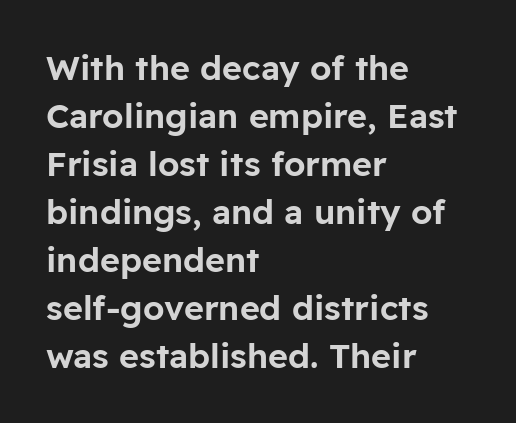
The image shows 34 px sans-serif type, upright; set left-aligned, normal line spacing (1.41x), normal letter spacing, not underlined; low stroke contrast and a medium x-height.
